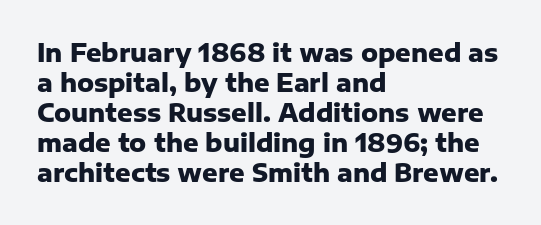
Q: Is the text bold? A: Yes.
Q: Is the text italic (slanted)? A: No, it is upright.
Q: Is the text underlined? A: No.
Q: How is the paragraph aligned? A: Left-aligned.
Q: Is the spacing between letters normal or unusually wide? A: Normal.
Q: Is the spacing between lines tight, normal or loose? A: Normal.
